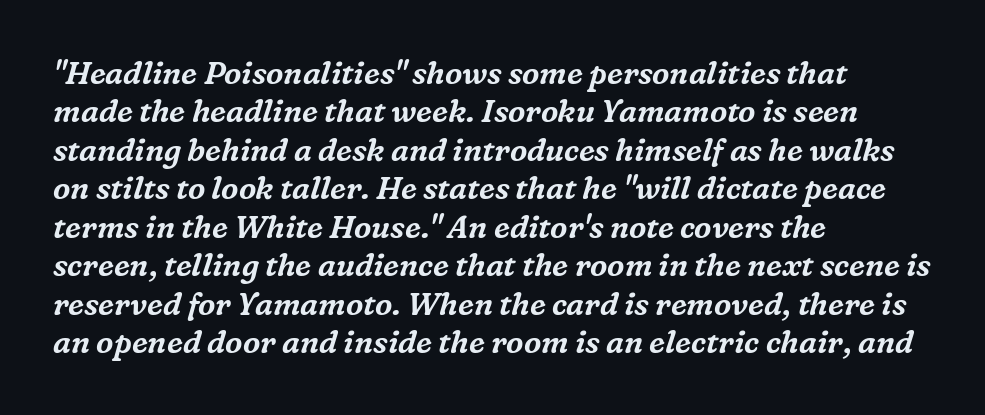
Q: Is the text italic (slanted)? A: Yes, it leans right by about 16 degrees.
Q: Is the typeface a serif or a sans-serif typeface? A: Serif.
Q: Is the text underlined? A: No.
Q: How is the paragraph aligned? A: Left-aligned.
Q: Is the spacing between letters normal or unusually wide? A: Normal.
Q: Width (condensed, normal, or wide)? A: Normal.
Q: Stroke contrast? A: Medium.
Q: x-height? A: Medium.
Q: Monospaced? A: No.
